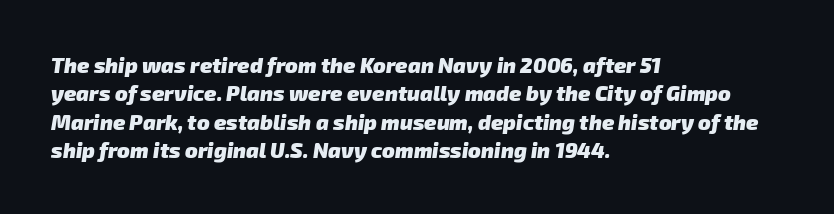
{"bold": "yes", "underline": "no", "align": "left", "line_spacing": "normal", "line_spacing_ratio": 1.35, "letter_spacing": "normal", "letter_spacing_em": 0.0, "glyph_px": 21}
